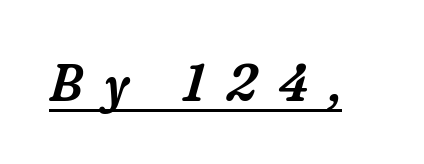
The image shows 53 px semibold serif type, italic (leaning right); set unusually wide letter spacing (+0.43 em), underlined; low stroke contrast and a small x-height.
